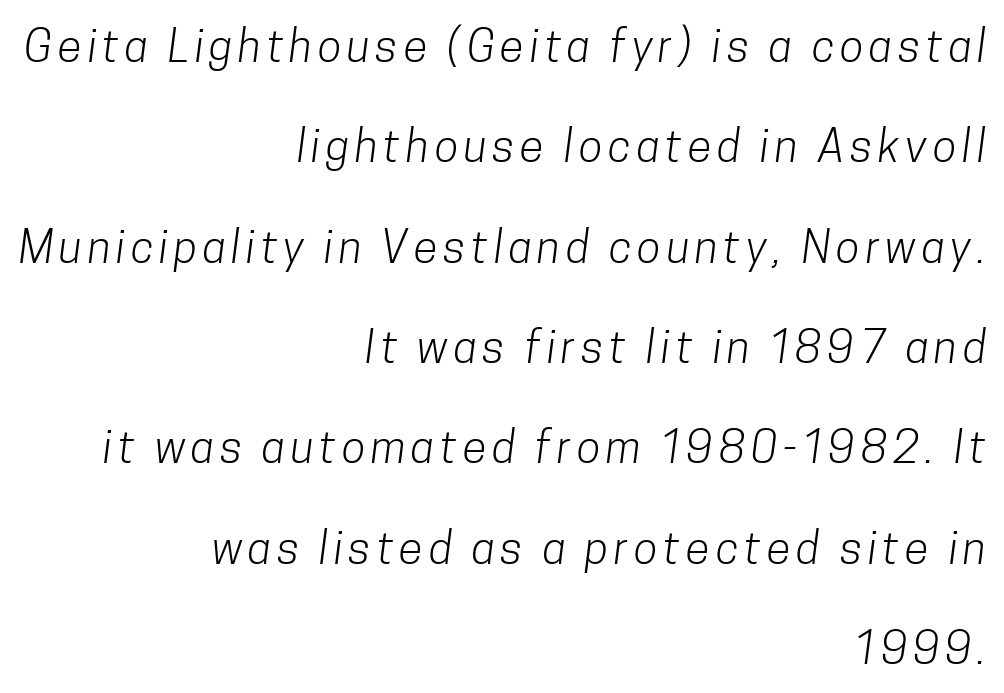
Nope, no serifs anywhere on these letters. The gap between lines stays unmarked. On a weight scale, this lands at 450 or below. The rendering anchors every line to the right-hand side. The passage shown stacks its lines with a broad gap. Here the designer chose a conventional face with non-uniform glyph widths.
